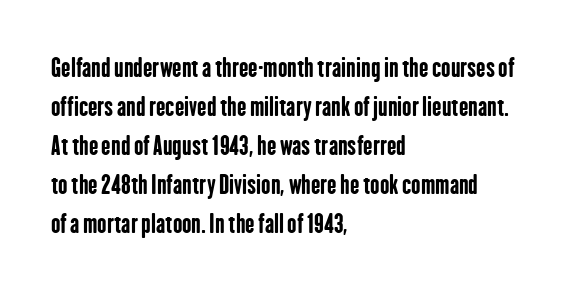
{"italic": "no", "bold": "yes", "underline": "no", "align": "left", "line_spacing": "normal", "line_spacing_ratio": 1.56, "letter_spacing": "normal", "letter_spacing_em": 0.0, "glyph_px": 25}
